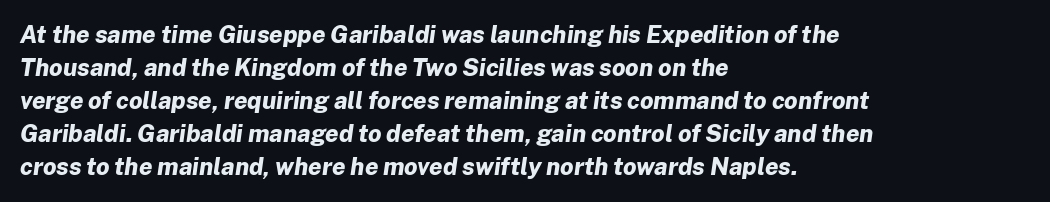
Weight check: bold — yes, fully. Notice how the passage keeps a crisp vertical edge on the left only. Quick note: underline off. If you measured baseline to baseline, you'd find a middling distance. Every character sits at an angle, as italics do.
